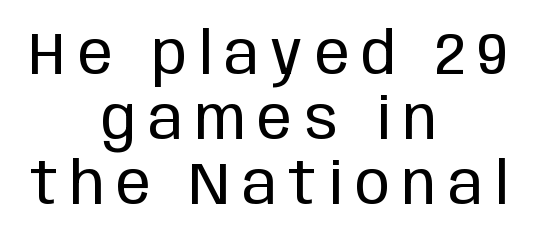
{"serif": "no", "italic": "no", "bold": "no", "weight": "regular", "width": "condensed", "stroke_contrast": "low", "x_height": "large", "monospaced": "no", "underline": "no", "align": "center", "line_spacing": "tight", "line_spacing_ratio": 1.12, "letter_spacing": "wide", "letter_spacing_em": 0.21, "glyph_px": 58}
